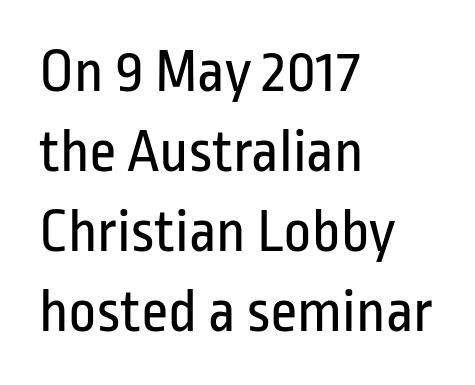
{"serif": "no", "italic": "no", "bold": "no", "weight": "regular", "width": "condensed", "stroke_contrast": "low", "x_height": "medium", "monospaced": "no", "underline": "no", "align": "left", "line_spacing": "normal", "line_spacing_ratio": 1.31, "letter_spacing": "normal", "letter_spacing_em": 0.0, "glyph_px": 61}
